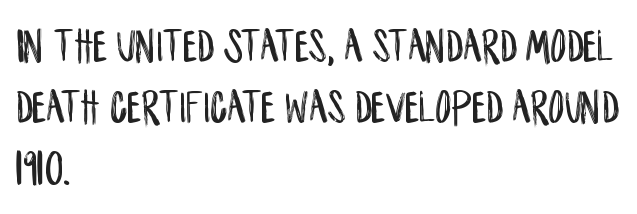
Q: Is the text italic (slanted)? A: No, it is upright.
Q: Is the typeface a serif or a sans-serif typeface? A: Sans-serif.
Q: Is the text underlined? A: No.
Q: How is the paragraph aligned? A: Left-aligned.
Q: Is the spacing between letters normal or unusually wide? A: Normal.
Q: Width (condensed, normal, or wide)? A: Condensed.
Q: Stroke contrast? A: Low.
Q: x-height? A: Large.
Q: Monospaced? A: No.
